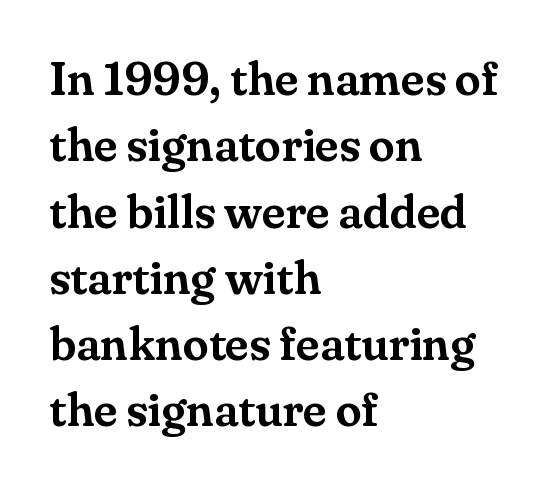
{"serif": "yes", "italic": "no", "width": "normal", "stroke_contrast": "medium", "x_height": "small", "monospaced": "no", "underline": "no", "align": "left", "line_spacing": "normal", "line_spacing_ratio": 1.41, "letter_spacing": "normal", "letter_spacing_em": 0.0, "glyph_px": 47}
